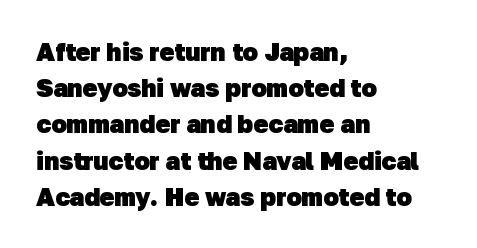
Q: Is the text bold? A: Yes.
Q: Is the text underlined? A: No.
Q: How is the paragraph aligned? A: Left-aligned.
Q: Is the spacing between letters normal or unusually wide? A: Normal.
Q: Is the spacing between lines tight, normal or loose? A: Normal.
